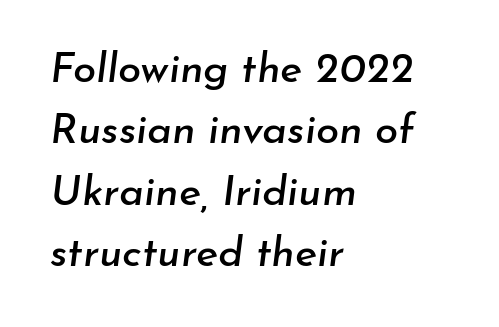
Q: Is the text italic (slanted)? A: Yes, it leans right by about 7 degrees.
Q: Is the text underlined? A: No.
Q: How is the paragraph aligned? A: Left-aligned.
Q: Is the spacing between letters normal or unusually wide? A: Normal.
Q: Is the spacing between lines tight, normal or loose? A: Normal.
Q: Width (condensed, normal, or wide)? A: Normal.
Q: Stroke contrast? A: Low.
Q: x-height? A: Small.
Q: Monospaced? A: No.
